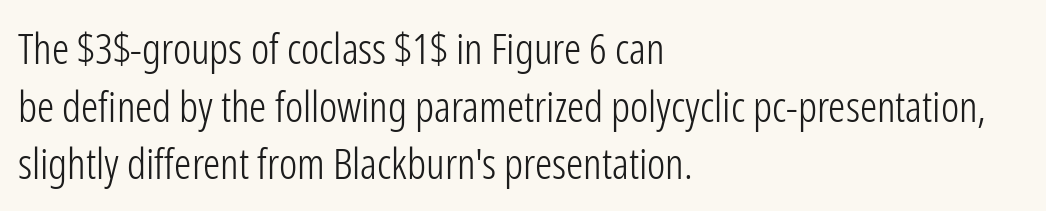
Q: Is the text bold? A: No.
Q: Is the text italic (slanted)? A: No, it is upright.
Q: Is the typeface a serif or a sans-serif typeface? A: Sans-serif.
Q: Is the text underlined? A: No.
Q: How is the paragraph aligned? A: Left-aligned.
Q: Is the spacing between letters normal or unusually wide? A: Normal.
Q: Is the spacing between lines tight, normal or loose? A: Normal.
Q: Width (condensed, normal, or wide)? A: Condensed.
Q: Stroke contrast? A: Low.
Q: x-height? A: Medium.
Q: Monospaced? A: No.
